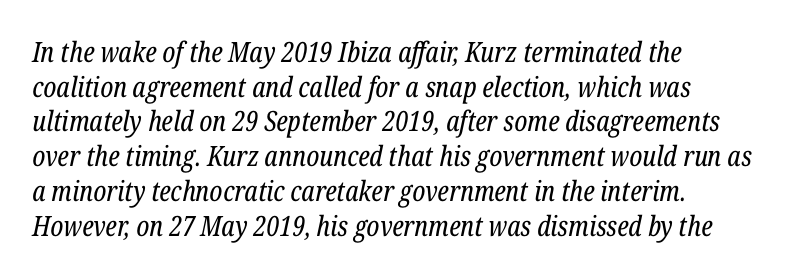
{"serif": "yes", "italic": "yes", "lean": "right", "slant_degrees": 12, "bold": "no", "weight": "regular", "width": "condensed", "stroke_contrast": "low", "x_height": "medium", "monospaced": "no", "underline": "no", "align": "left", "line_spacing_ratio": 1.24, "letter_spacing": "normal", "letter_spacing_em": 0.0, "glyph_px": 28}
